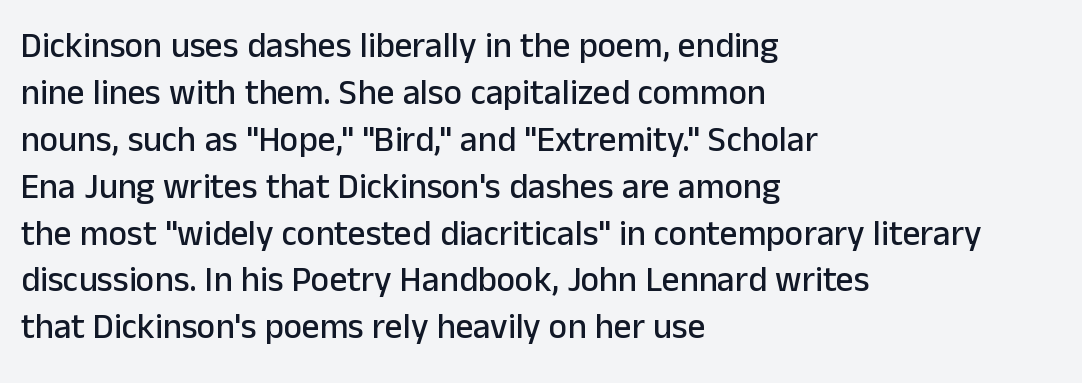
Q: Is the text italic (slanted)? A: No, it is upright.
Q: Is the typeface a serif or a sans-serif typeface? A: Sans-serif.
Q: Is the text underlined? A: No.
Q: How is the paragraph aligned? A: Left-aligned.
Q: Is the spacing between letters normal or unusually wide? A: Normal.
Q: Is the spacing between lines tight, normal or loose? A: Normal.
Q: Width (condensed, normal, or wide)? A: Normal.
Q: Stroke contrast? A: Low.
Q: x-height? A: Medium.
Q: Monospaced? A: No.
